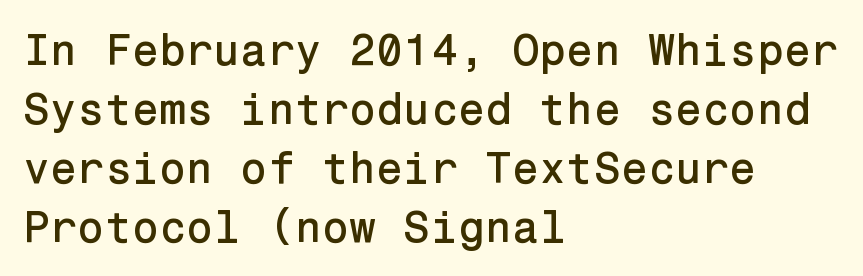
The image shows 44 px sans-serif type, upright; set left-aligned, normal line spacing (1.34x), normal letter spacing, not underlined; low stroke contrast and a medium x-height.
